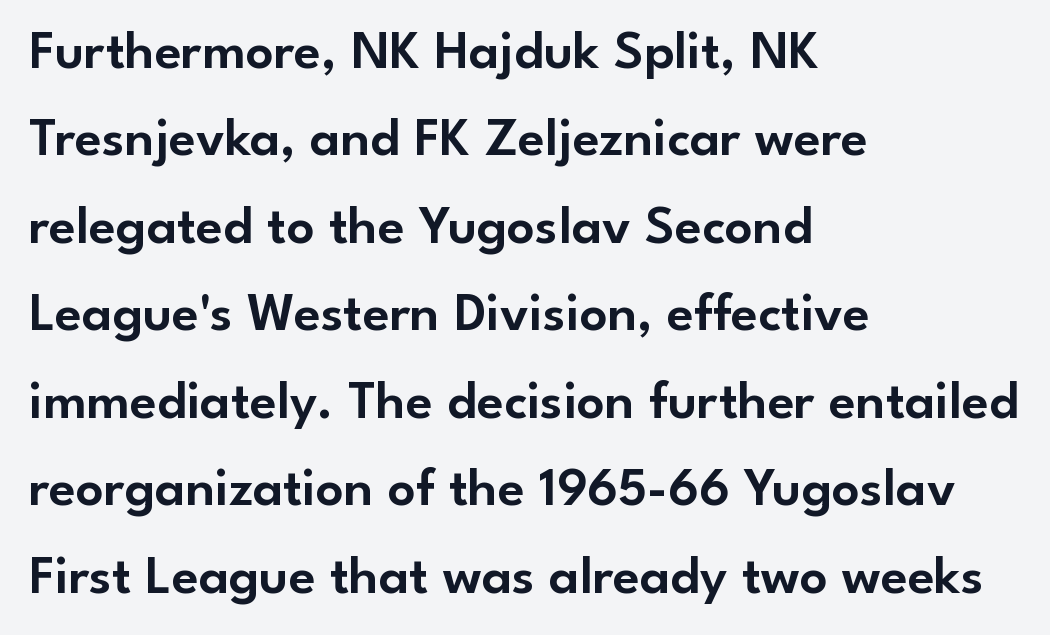
{"serif": "no", "italic": "no", "width": "normal", "stroke_contrast": "low", "x_height": "small", "monospaced": "no", "underline": "no", "align": "left", "line_spacing": "normal", "line_spacing_ratio": 1.59, "letter_spacing": "normal", "letter_spacing_em": 0.0, "glyph_px": 55}
